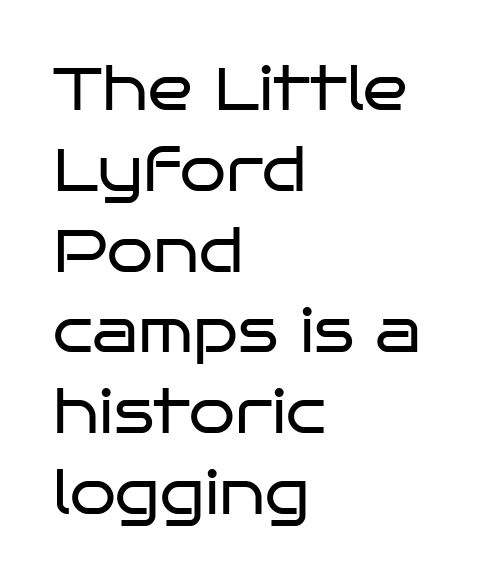
The image shows 59 px regular-weight, wide sans-serif type, upright; set left-aligned, normal line spacing (1.37x), normal letter spacing, not underlined; low stroke contrast and a large x-height.
